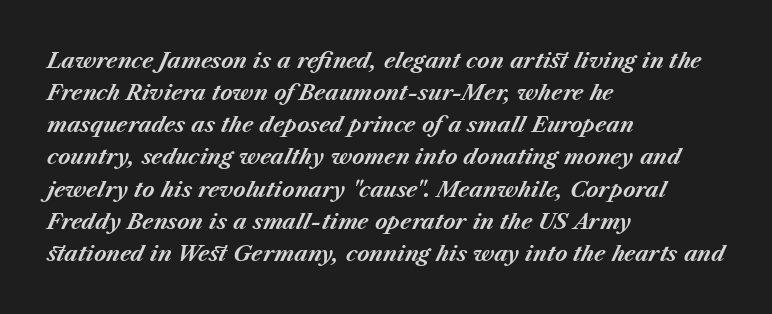
Q: Is the text bold? A: Yes.
Q: Is the text italic (slanted)? A: Yes, it leans right by about 23 degrees.
Q: Is the text underlined? A: No.
Q: How is the paragraph aligned? A: Left-aligned.
Q: Is the spacing between letters normal or unusually wide? A: Normal.
Q: Is the spacing between lines tight, normal or loose? A: Normal.
